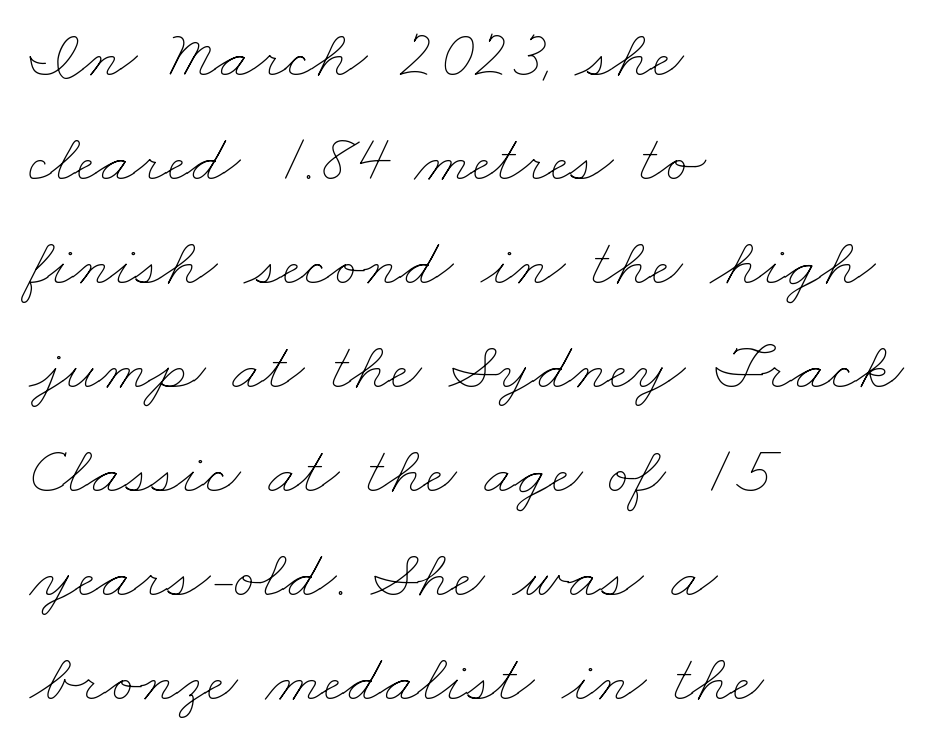
Here the designer chose a conventional face with non-uniform glyph widths. Interline gaps are of average width in this sample. Is this a heavy cut? Hardly; it is regular or lighter. Rule under the text: the space is simply empty. The passage is arranged the way most books set body copy — flush left.
